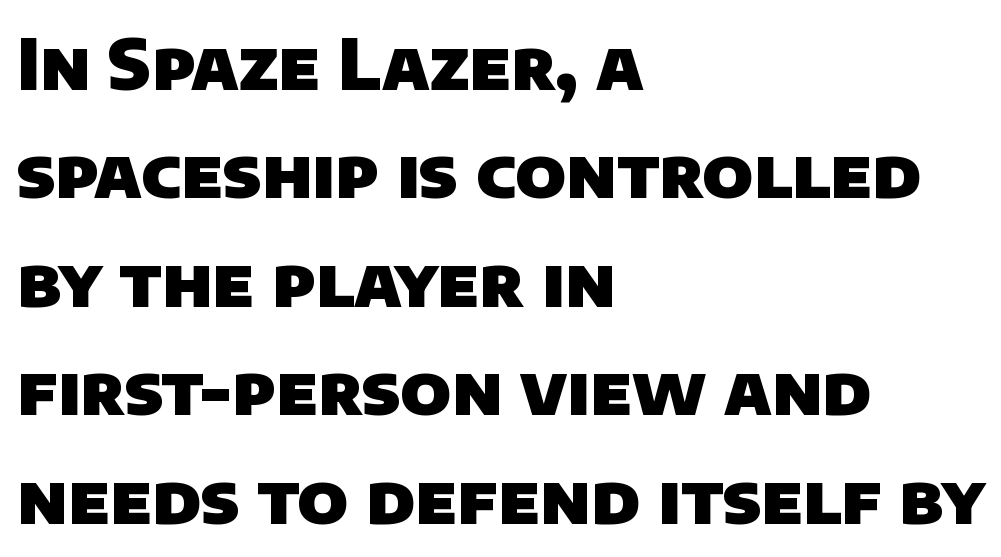
What's the leading like? Ordinary, nothing unusual. Note the varied advance widths — an 'i' is clearly narrower than an 'm'. Typesetter's note: full bold, strokes at maximum text heaviness. Casual observation: everything's shoved over to the left. Anything drawn beneath the words? Only blank space.
